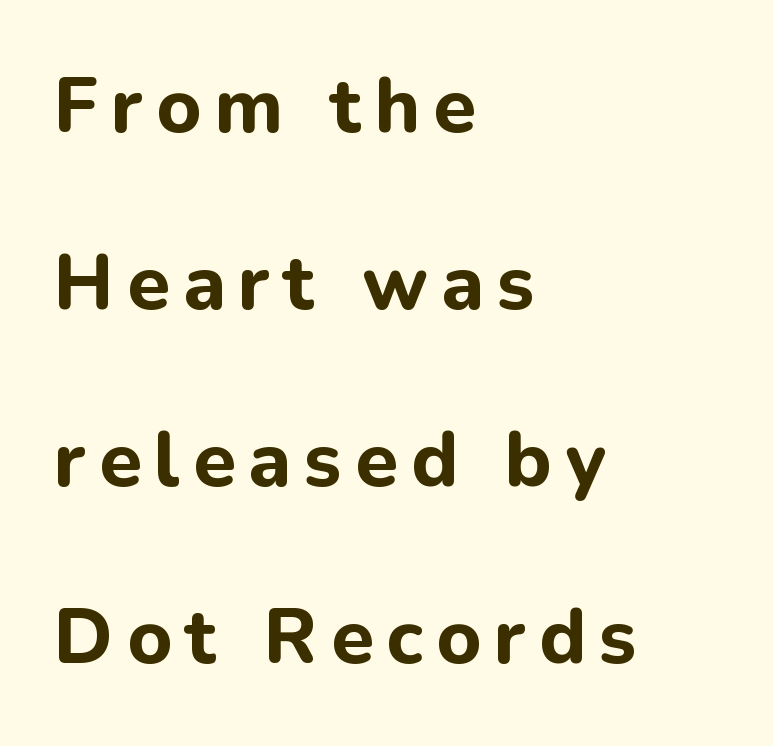
Q: Is the text bold? A: Yes.
Q: Is the text italic (slanted)? A: No, it is upright.
Q: Is the typeface a serif or a sans-serif typeface? A: Sans-serif.
Q: Is the text underlined? A: No.
Q: How is the paragraph aligned? A: Left-aligned.
Q: Is the spacing between lines tight, normal or loose? A: Loose.
Q: Width (condensed, normal, or wide)? A: Normal.
Q: Stroke contrast? A: Low.
Q: x-height? A: Medium.
Q: Monospaced? A: No.
